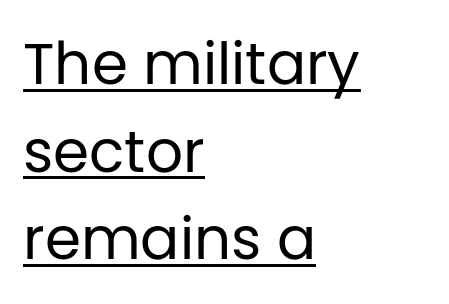
The image shows 58 px regular-weight sans-serif type, upright; set left-aligned, normal line spacing (1.51x), normal letter spacing, underlined; low stroke contrast and a large x-height.
